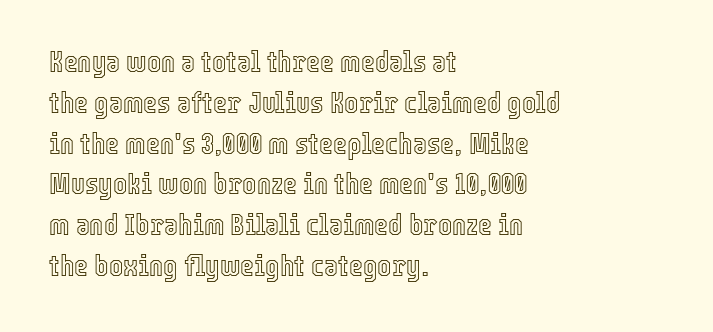
{"italic": "no", "width": "condensed", "x_height": "medium", "monospaced": "no", "underline": "no", "align": "left", "line_spacing": "normal", "line_spacing_ratio": 1.36, "letter_spacing": "normal", "letter_spacing_em": 0.0, "glyph_px": 30}
